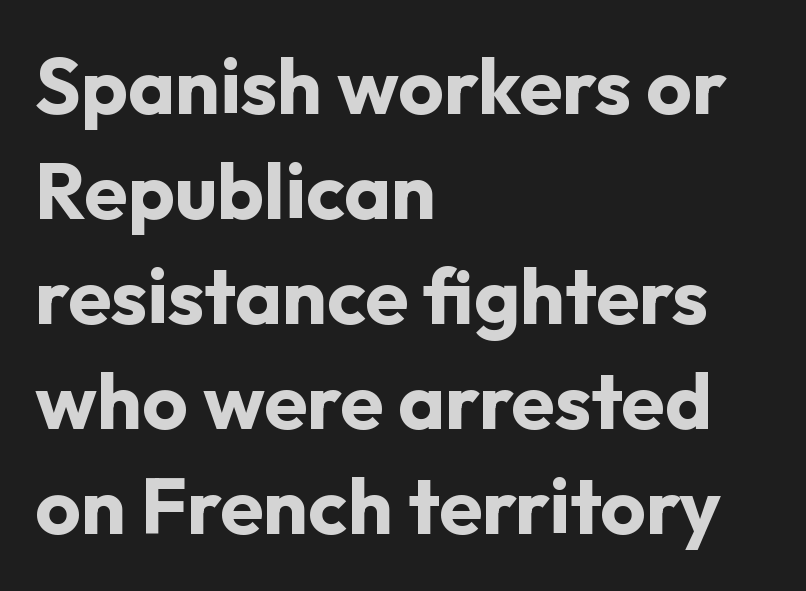
Q: Is the text bold? A: Yes.
Q: Is the text italic (slanted)? A: No, it is upright.
Q: Is the typeface a serif or a sans-serif typeface? A: Sans-serif.
Q: Is the text underlined? A: No.
Q: How is the paragraph aligned? A: Left-aligned.
Q: Is the spacing between letters normal or unusually wide? A: Normal.
Q: Is the spacing between lines tight, normal or loose? A: Normal.
Q: Width (condensed, normal, or wide)? A: Normal.
Q: Stroke contrast? A: Low.
Q: x-height? A: Medium.
Q: Monospaced? A: No.
